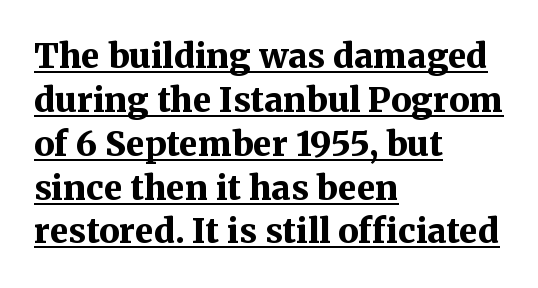
The image shows 34 px bold serif type, upright; set left-aligned, normal line spacing (1.29x), normal letter spacing, underlined; medium stroke contrast and a medium x-height.
